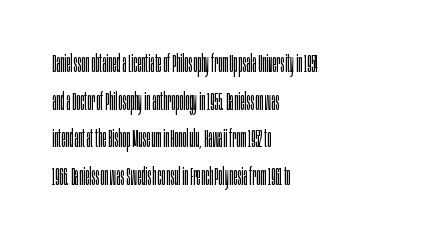
Q: Is the text bold? A: No.
Q: Is the text italic (slanted)? A: No, it is upright.
Q: Is the text underlined? A: No.
Q: How is the paragraph aligned? A: Left-aligned.
Q: Is the spacing between letters normal or unusually wide? A: Normal.
Q: Is the spacing between lines tight, normal or loose? A: Normal.
